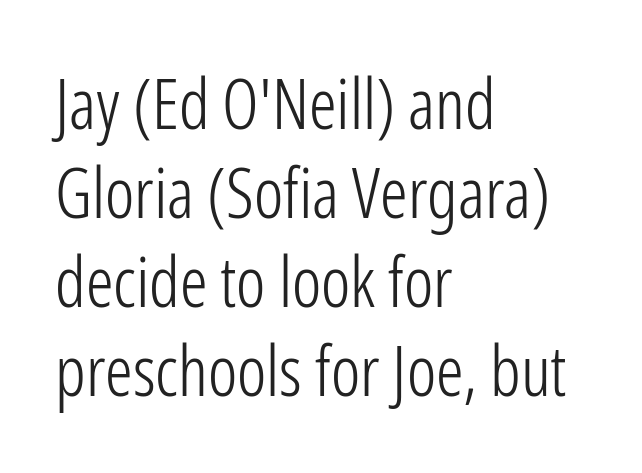
The image shows 69 px light, condensed sans-serif type, upright; set left-aligned, normal line spacing (1.29x), normal letter spacing, not underlined; low stroke contrast and a medium x-height.
